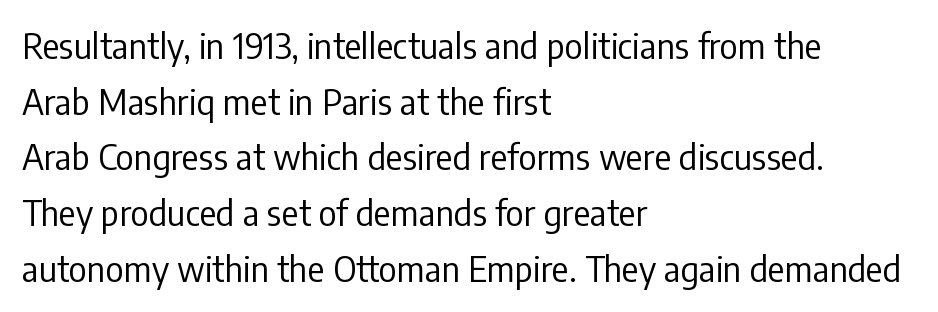
Horizontal bands of white between lines are of average thickness. Descender tails drop into unmarked territory. The rag falls on the right side of this text block. Characters follow at the spacing the type designer built in. Weight class: somewhere from thin through regular.
